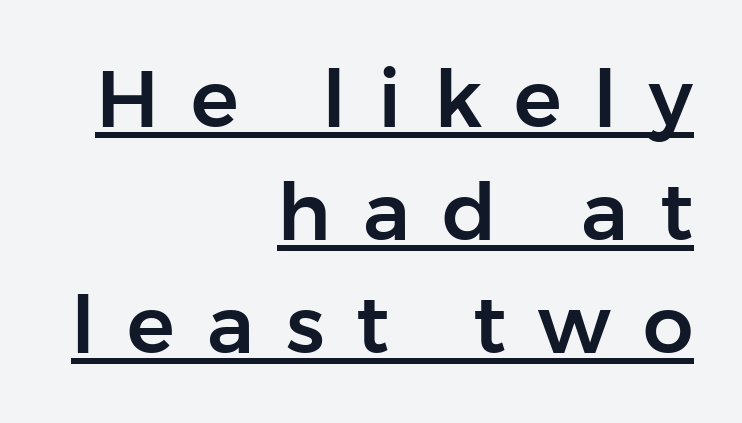
This is sans-serif lettering, the kind often seen on screens and signage. Observe the wide spacing: letters keep a clear distance from each other. Is there an underline? Yes — a line sits under the letters. The type sits square on the baseline with zero lean. How would I describe the line gaps? Plain and ordinary.
